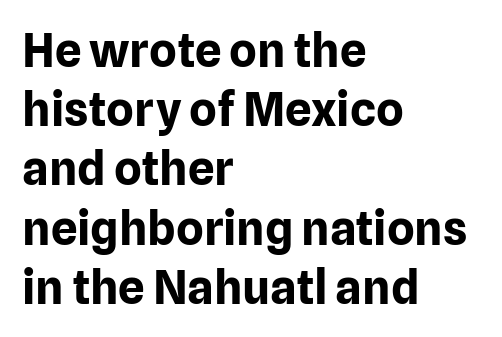
Q: Is the text bold? A: Yes.
Q: Is the text italic (slanted)? A: No, it is upright.
Q: Is the typeface a serif or a sans-serif typeface? A: Sans-serif.
Q: Is the text underlined? A: No.
Q: How is the paragraph aligned? A: Left-aligned.
Q: Is the spacing between letters normal or unusually wide? A: Normal.
Q: Is the spacing between lines tight, normal or loose? A: Normal.
Q: Width (condensed, normal, or wide)? A: Normal.
Q: Stroke contrast? A: Low.
Q: x-height? A: Medium.
Q: Monospaced? A: No.
